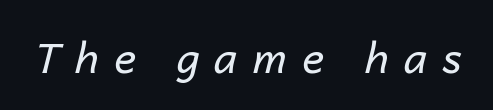
{"italic": "yes", "lean": "right", "slant_degrees": 14, "bold": "no", "weight": "regular", "width": "normal", "stroke_contrast": "low", "x_height": "medium", "monospaced": "no", "underline": "no", "letter_spacing": "wide", "letter_spacing_em": 0.36, "glyph_px": 42}
